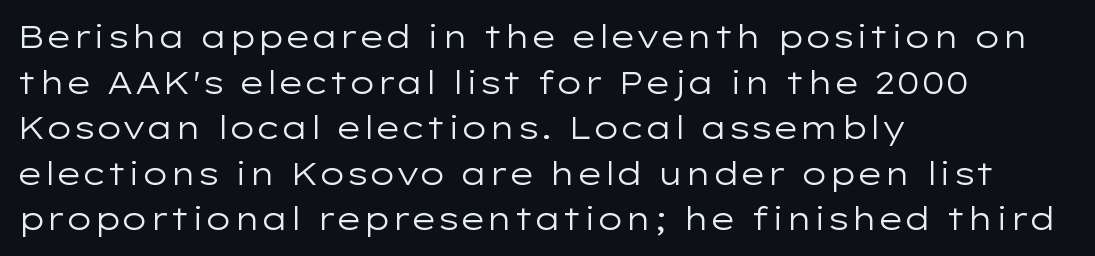
Q: Is the text bold? A: No.
Q: Is the text italic (slanted)? A: No, it is upright.
Q: Is the typeface a serif or a sans-serif typeface? A: Sans-serif.
Q: Is the text underlined? A: No.
Q: How is the paragraph aligned? A: Left-aligned.
Q: Is the spacing between letters normal or unusually wide? A: Normal.
Q: Is the spacing between lines tight, normal or loose? A: Normal.
Q: Width (condensed, normal, or wide)? A: Wide.
Q: Stroke contrast? A: Low.
Q: x-height? A: Medium.
Q: Monospaced? A: No.
